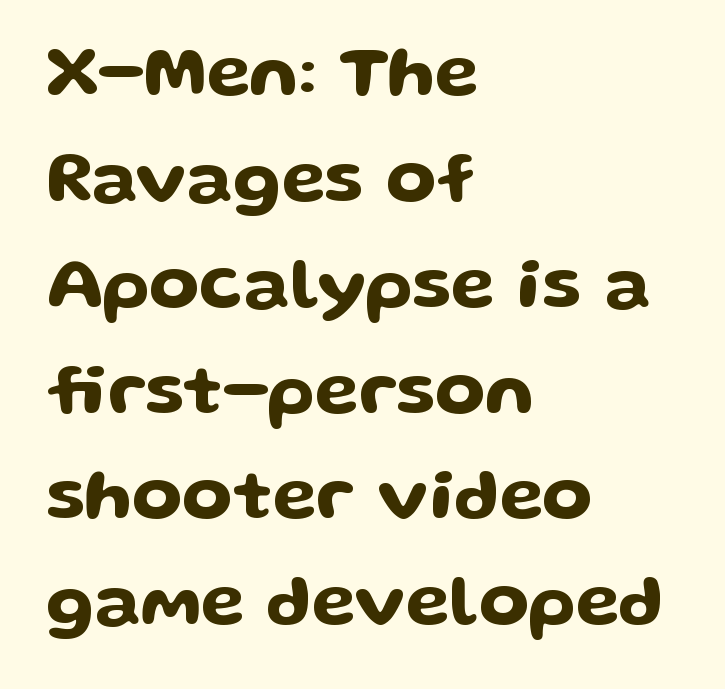
The face used here is proportionally spaced, like ordinary book or web type. What stands out about the letter spacing? Nothing — it is the standard amount. Grotesque or geometric, the face here clearly has no serifs. The lines sit at an ordinary, default distance from one another.
